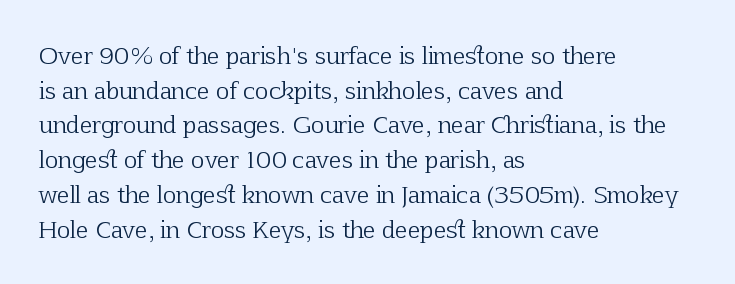
The image shows 23 px text type, upright; set left-aligned, normal line spacing (1.51x), normal letter spacing, not underlined.
